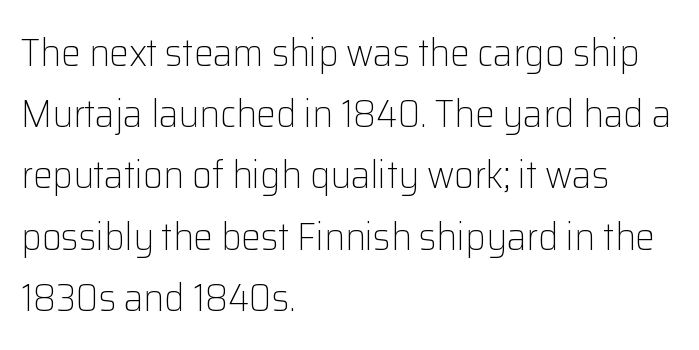
Reading down the column, the eye jumps a familiar distance to each next line. The typeface has the unassuming heft of standard copy or less. Bare-footed words on every line. These lines keep a tight, regular rhythm from letter to letter. You can tell it's not italic because the verticals are truly vertical. Line beginnings align vertically; line endings do not.
